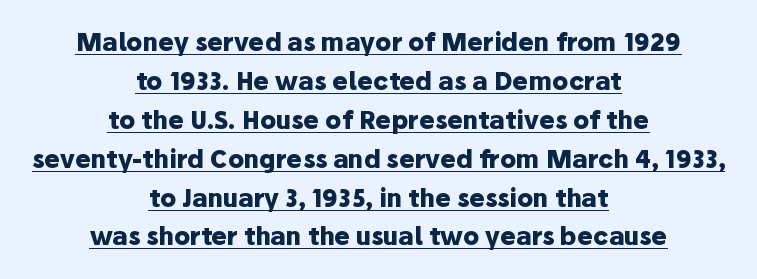
Vertical strokes here are truly vertical. Students, observe the line beneath the letters — that is underlining. Horizontal alignment here is central, giving a formal, balanced look. Spacing between characters is what you'd get straight out of the box.
